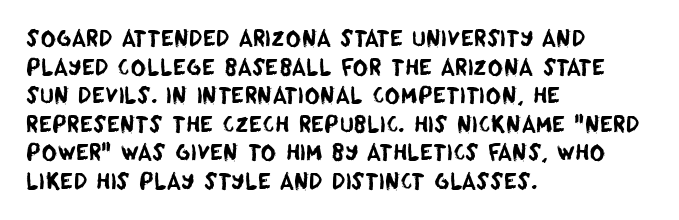
If you drew a ruler down the left edge, every line would touch it. Lines of text with bare space underneath. Regarding leading, the lines here are spaced in the standard way. Standard letterfit; no display-style spreading of the glyphs.
